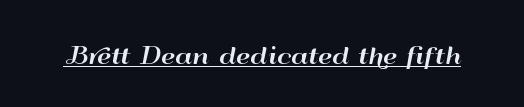
You can see a thin bar hugging the bottom of the glyphs. This rendering leaves character spacing at its baseline value.
